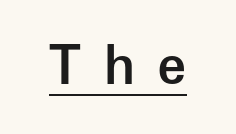
Q: Is the text bold? A: Semi-bold.
Q: Is the text italic (slanted)? A: No, it is upright.
Q: Is the typeface a serif or a sans-serif typeface? A: Sans-serif.
Q: Is the text underlined? A: Yes.
Q: Is the spacing between letters normal or unusually wide? A: Unusually wide.
Q: Width (condensed, normal, or wide)? A: Normal.
Q: Stroke contrast? A: Low.
Q: x-height? A: Medium.
Q: Monospaced? A: No.
